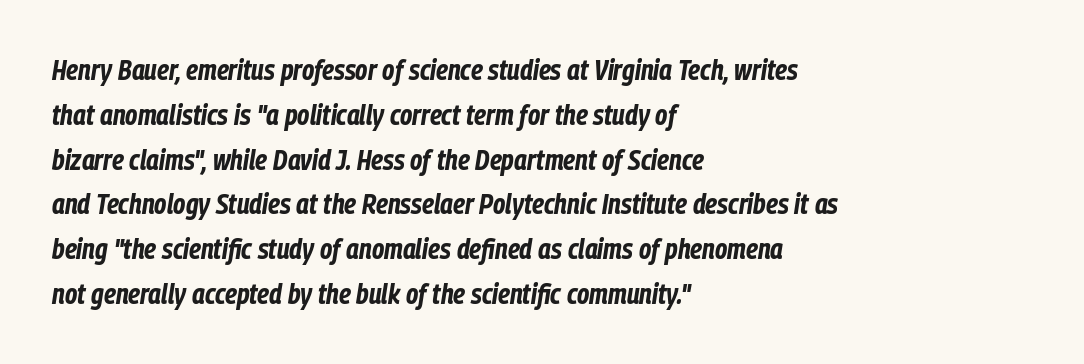
{"italic": "yes", "lean": "right", "slant_degrees": 9, "bold": "yes", "weight": "bold", "width": "condensed", "stroke_contrast": "low", "x_height": "medium", "monospaced": "no", "underline": "no", "align": "left", "line_spacing": "normal", "line_spacing_ratio": 1.6, "letter_spacing": "normal", "letter_spacing_em": 0.0, "glyph_px": 28}
